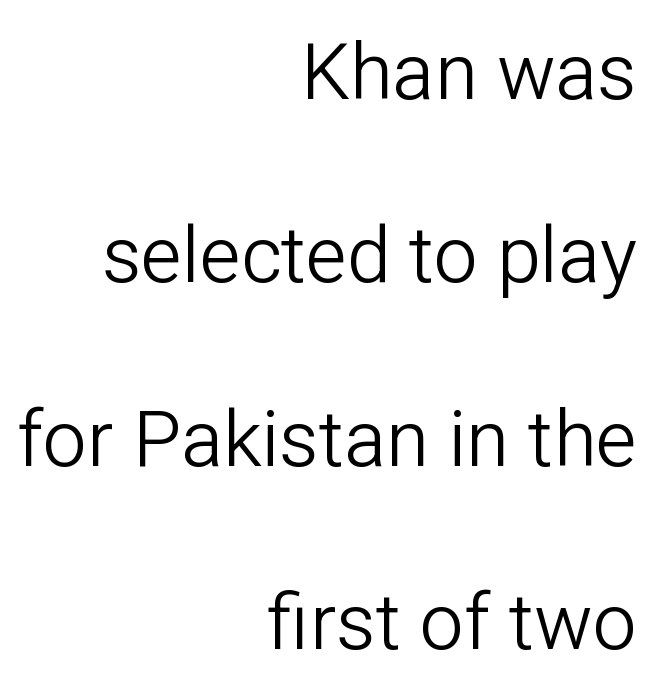
A clean baseline with only descenders dipping below it. Proportional: the letters do not fall into vertical columns. Casual observation: everything's shoved over to the right. The strokes carry an ordinary text weight at most. Is there any slant? The stems are plumb.
